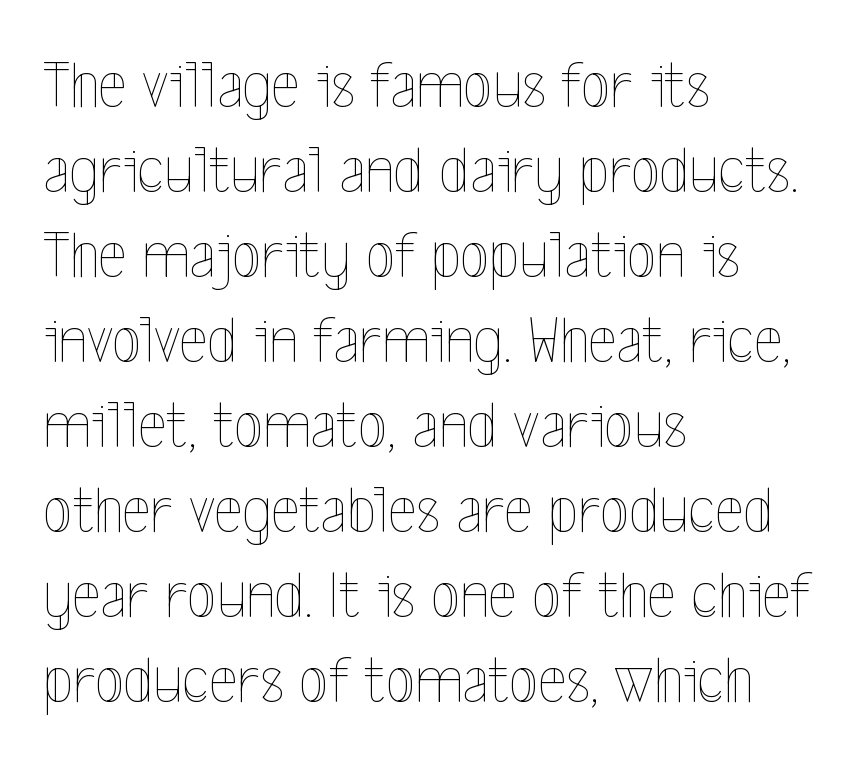
Q: Is the text bold? A: No.
Q: Is the text italic (slanted)? A: No, it is upright.
Q: Is the text underlined? A: No.
Q: How is the paragraph aligned? A: Left-aligned.
Q: Is the spacing between letters normal or unusually wide? A: Normal.
Q: Is the spacing between lines tight, normal or loose? A: Normal.
Q: Width (condensed, normal, or wide)? A: Condensed.
Q: x-height? A: Medium.
Q: Monospaced? A: No.
